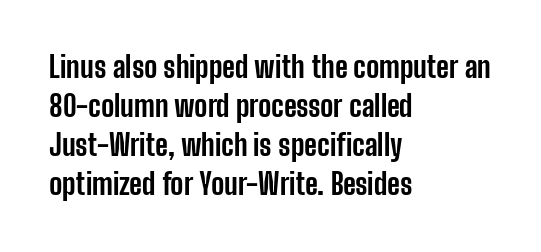
The image shows 29 px bold, condensed sans-serif type, upright; set left-aligned, normal line spacing (1.35x), normal letter spacing, not underlined; low stroke contrast and a medium x-height.
